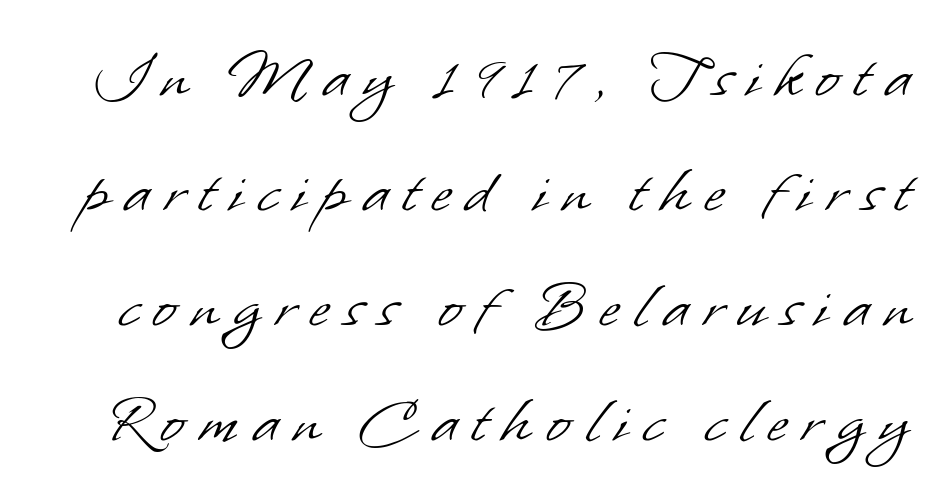
The passage shown is typeset with a sans-serif family. Think of a printed novel: that variable character pitch is what you see here. One glance says typical: line gaps are just what's usual. Inter-character spacing is expanded well beyond the font's built-in metrics. The zone under the glyphs is completely vacant. Is this a heavy cut? Hardly; it is regular or lighter.
